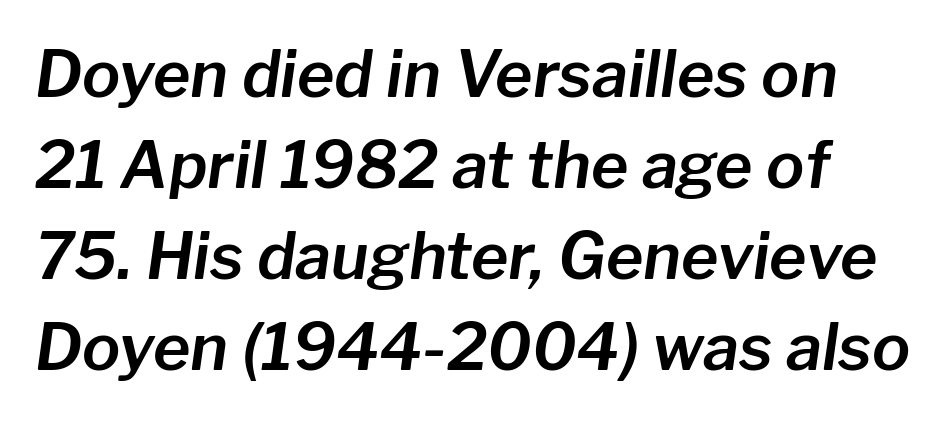
The image shows 64 px text type, italic (leaning right); set normal line spacing (1.42x), normal letter spacing, not underlined; low stroke contrast and a medium x-height.
